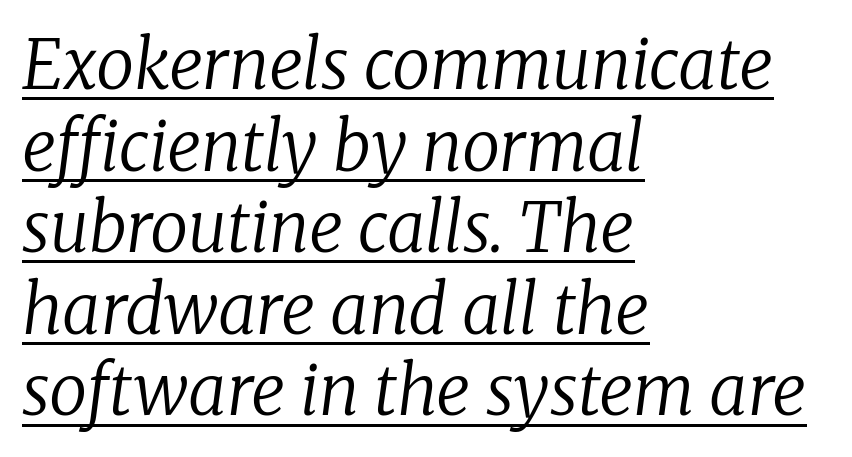
Q: Is the text bold? A: No.
Q: Is the text italic (slanted)? A: Yes, it leans right by about 8 degrees.
Q: Is the typeface a serif or a sans-serif typeface? A: Serif.
Q: Is the text underlined? A: Yes.
Q: How is the paragraph aligned? A: Left-aligned.
Q: Is the spacing between letters normal or unusually wide? A: Normal.
Q: Width (condensed, normal, or wide)? A: Normal.
Q: Stroke contrast? A: Low.
Q: x-height? A: Medium.
Q: Monospaced? A: No.
